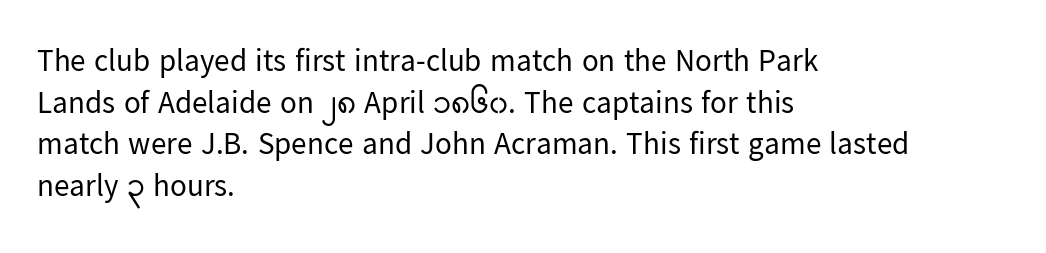
Q: Is the text bold? A: No.
Q: Is the text italic (slanted)? A: No, it is upright.
Q: Is the typeface a serif or a sans-serif typeface? A: Sans-serif.
Q: Is the text underlined? A: No.
Q: How is the paragraph aligned? A: Left-aligned.
Q: Is the spacing between letters normal or unusually wide? A: Normal.
Q: Is the spacing between lines tight, normal or loose? A: Normal.
Q: Width (condensed, normal, or wide)? A: Normal.
Q: Stroke contrast? A: Low.
Q: x-height? A: Medium.
Q: Monospaced? A: No.
